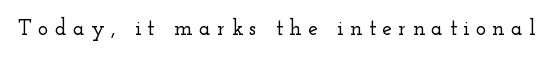
{"italic": "no", "underline": "no", "letter_spacing": "wide", "letter_spacing_em": 0.29, "glyph_px": 22}
